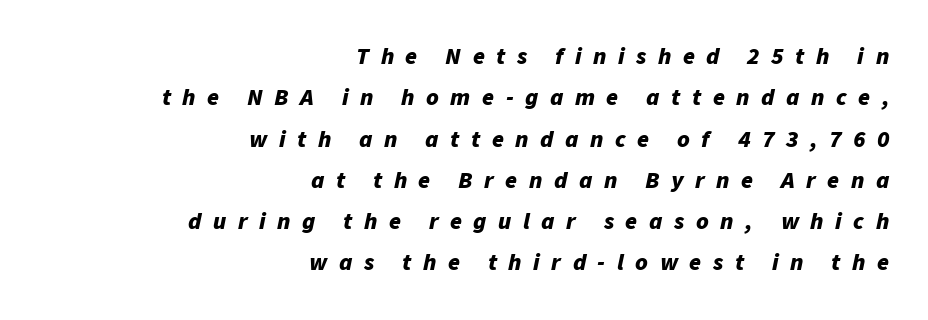
The image shows 24 px bold type, italic (leaning right); set right-aligned, line spacing 1.72x, unusually wide letter spacing (+0.48 em), not underlined.
